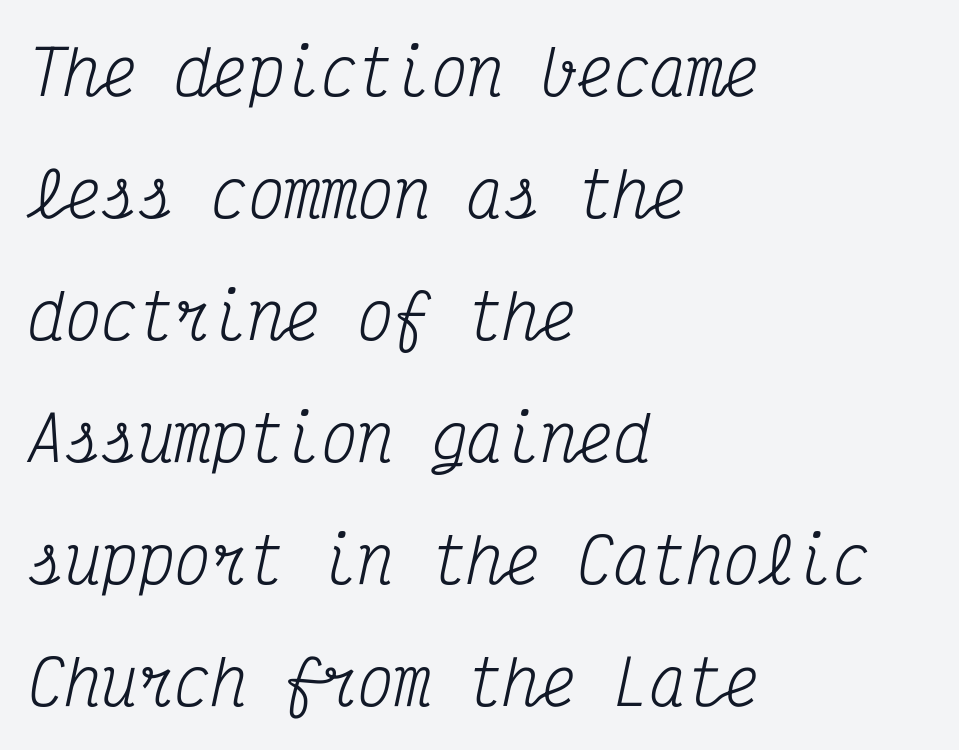
The image shows 61 px regular-weight, condensed serif type, italic (leaning right), monospaced; set left-aligned, loose line spacing (2.0x), normal letter spacing, not underlined; medium stroke contrast and a medium x-height.
